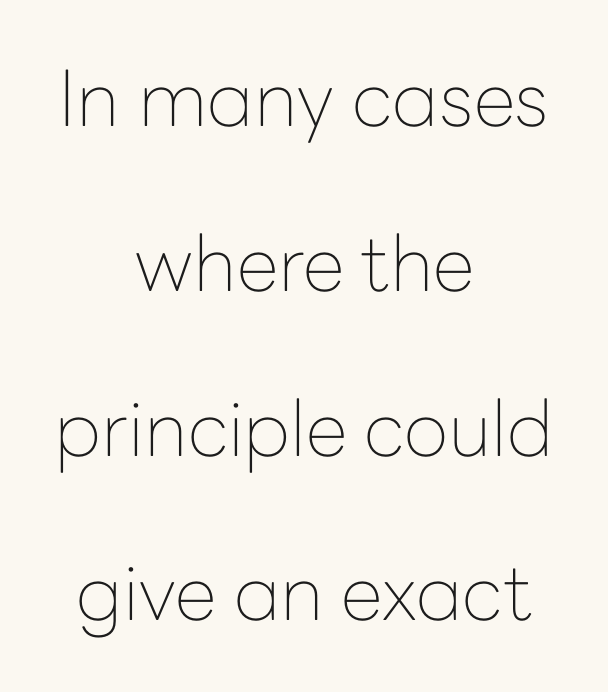
The image shows 77 px thin sans-serif type, upright; set centered, loose line spacing (2.14x), normal letter spacing, not underlined; low stroke contrast and a medium x-height.
